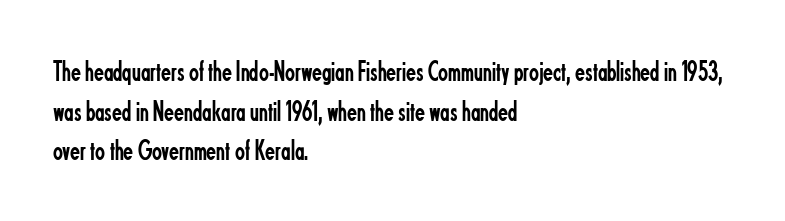
Note the varied advance widths — an 'i' is clearly narrower than an 'm'. The glyphs in this specimen are sans serif. Check the space under the baseline: it is left empty. The letterforms sit at book weight or below. In terms of leading, this rendering sits right in the middle. The typography opts for an upright posture over an oblique one.
